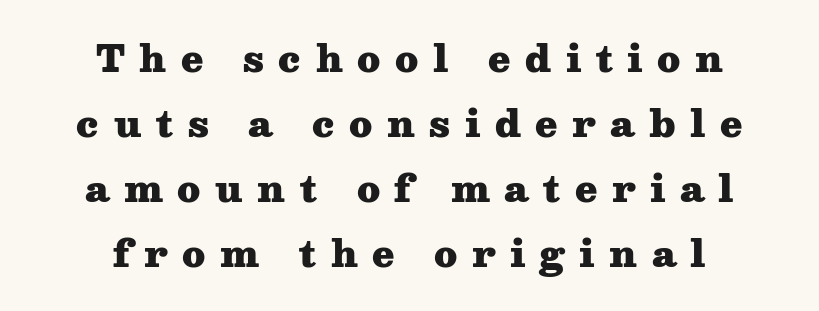
The image shows 36 px heavy, wide serif type, upright; set centered, line spacing 1.81x, unusually wide letter spacing (+0.4 em), not underlined; medium stroke contrast and a medium x-height.
